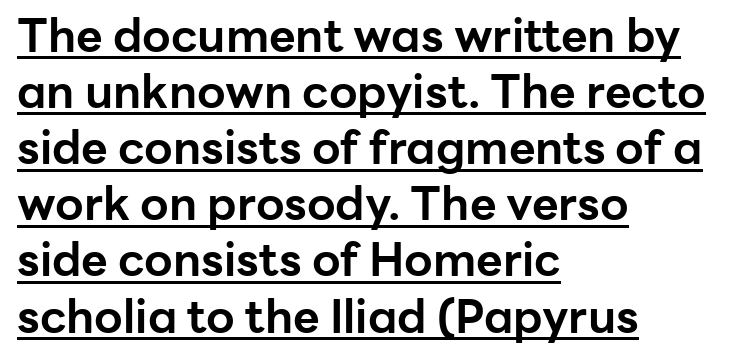
{"serif": "no", "italic": "no", "bold": "yes", "weight": "bold", "width": "normal", "stroke_contrast": "low", "x_height": "medium", "monospaced": "no", "underline": "yes", "align": "left", "line_spacing_ratio": 1.22, "letter_spacing": "normal", "letter_spacing_em": 0.0, "glyph_px": 46}
